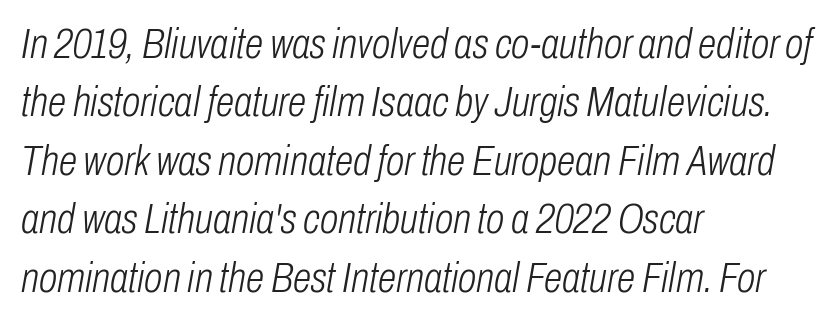
{"italic": "yes", "lean": "right", "slant_degrees": 10, "bold": "no", "weight": "light", "width": "condensed", "stroke_contrast": "low", "x_height": "medium", "monospaced": "no", "underline": "no", "align": "left", "line_spacing": "normal", "line_spacing_ratio": 1.39, "letter_spacing": "normal", "letter_spacing_em": 0.0, "glyph_px": 42}
